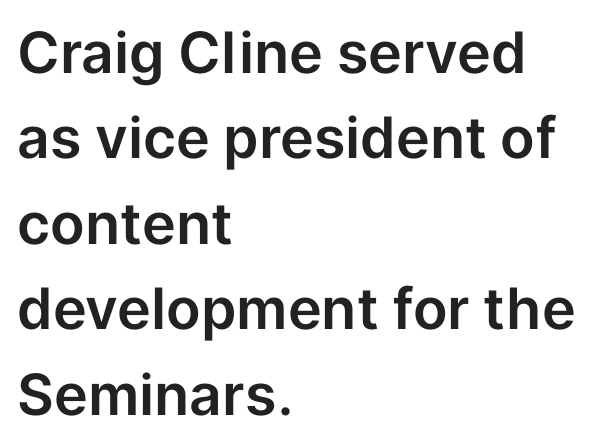
Any mark beneath the type? The region is blank. Notice how descenders clear the ascenders below comfortably — that's standard leading. To sum up the face: it is a sans, with no serifs. This sample has the flowing, uneven cadence of proportional lettering. Posture: vertical. Left-aligned paragraph, ragged on the right.
